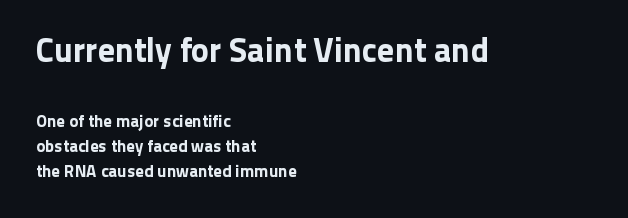
The image shows 34 px sans-serif type, upright; set left-aligned, normal line spacing (1.48x), normal letter spacing, not underlined; the first (top) block is 2.0x larger; low stroke contrast and a medium x-height.
